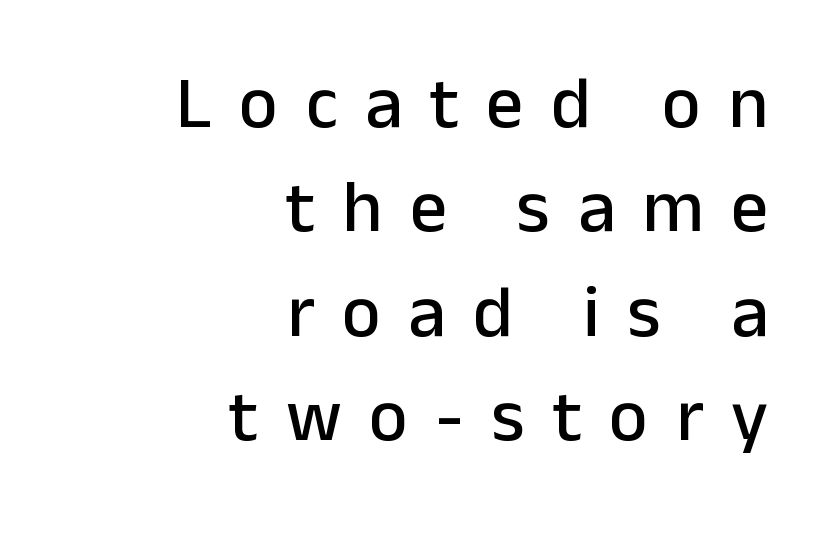
Is this a fixed-width face? No — the glyphs have proportional, varying widths. The rendering anchors every line to the right-hand side. Descender tails drop into unmarked territory. How are the letters spaced? Widely, with obvious added tracking. In terms of letterform style, serifs are entirely absent. Leading matches the norm, producing a regular column.
